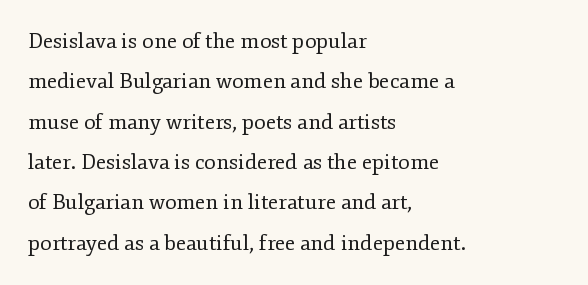
The image shows 21 px text type, upright; set left-aligned, loose line spacing (1.92x), normal letter spacing, not underlined.
